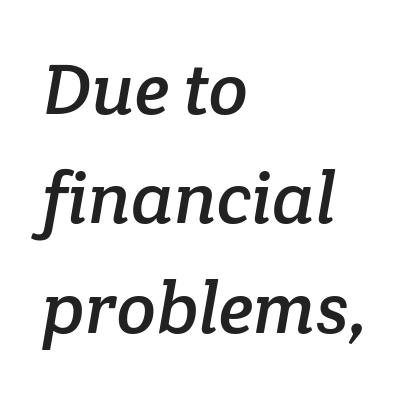
The image shows 72 px serif type; set left-aligned, normal line spacing (1.52x), normal letter spacing, not underlined; low stroke contrast and a medium x-height.
